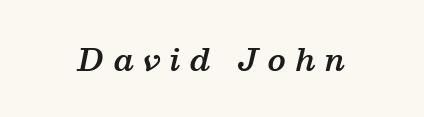
Q: Is the text bold? A: Semi-bold.
Q: Is the text italic (slanted)? A: Yes, it leans right by about 13 degrees.
Q: Is the typeface a serif or a sans-serif typeface? A: Serif.
Q: Is the text underlined? A: No.
Q: How is the paragraph aligned? A: Centered.
Q: Is the spacing between letters normal or unusually wide? A: Unusually wide.
Q: Width (condensed, normal, or wide)? A: Normal.
Q: Stroke contrast? A: Medium.
Q: x-height? A: Medium.
Q: Monospaced? A: No.
